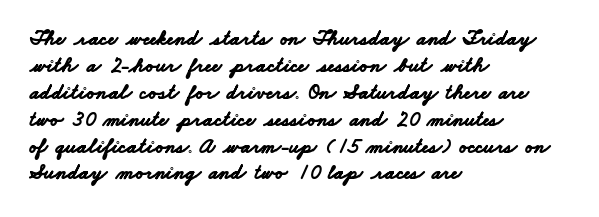
Q: Is the text bold? A: Yes.
Q: Is the text underlined? A: No.
Q: How is the paragraph aligned? A: Left-aligned.
Q: Is the spacing between letters normal or unusually wide? A: Normal.
Q: Is the spacing between lines tight, normal or loose? A: Normal.
